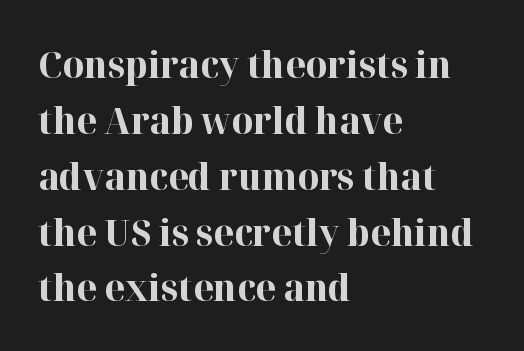
Q: Is the text bold? A: Yes.
Q: Is the text italic (slanted)? A: No, it is upright.
Q: Is the typeface a serif or a sans-serif typeface? A: Serif.
Q: Is the text underlined? A: No.
Q: How is the paragraph aligned? A: Left-aligned.
Q: Is the spacing between letters normal or unusually wide? A: Normal.
Q: Is the spacing between lines tight, normal or loose? A: Normal.
Q: Width (condensed, normal, or wide)? A: Normal.
Q: Stroke contrast? A: High.
Q: x-height? A: Medium.
Q: Monospaced? A: No.
